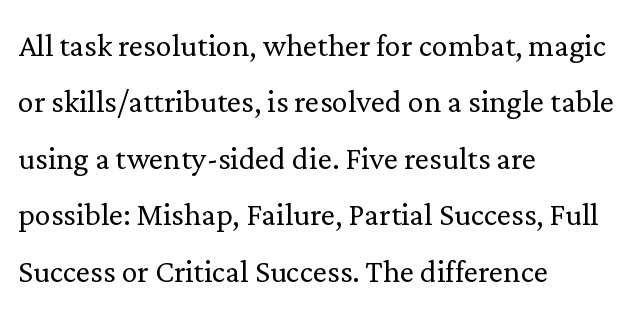
The image shows 40 px light serif type, upright; set left-aligned, normal line spacing (1.41x), normal letter spacing, not underlined; low stroke contrast and a medium x-height.
